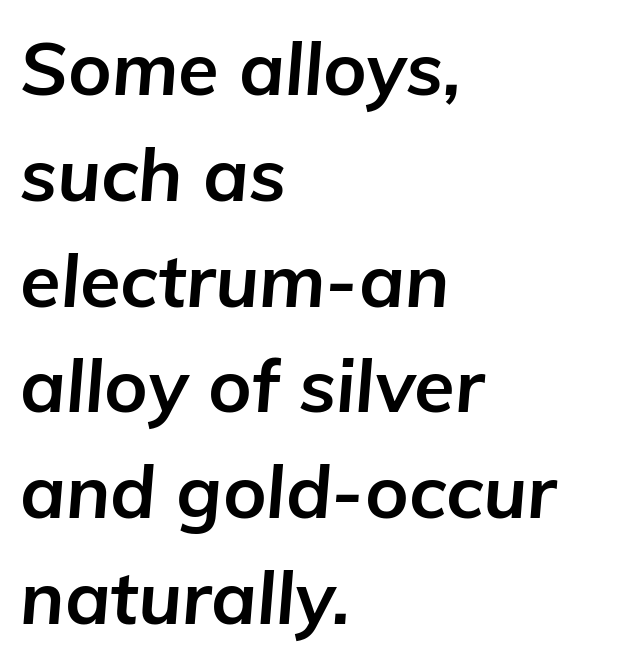
The image shows 74 px bold type, italic (leaning right); set left-aligned, normal line spacing (1.43x), normal letter spacing, not underlined; low stroke contrast and a medium x-height.
